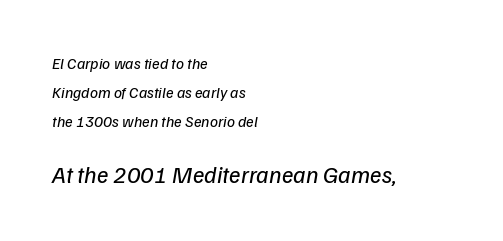
{"bold": "no", "underline": "no", "align": "left", "line_spacing_ratio": 1.8, "letter_spacing": "normal", "letter_spacing_em": 0.0, "larger_block": "second", "size_ratio": 1.5, "glyph_px": 24}
